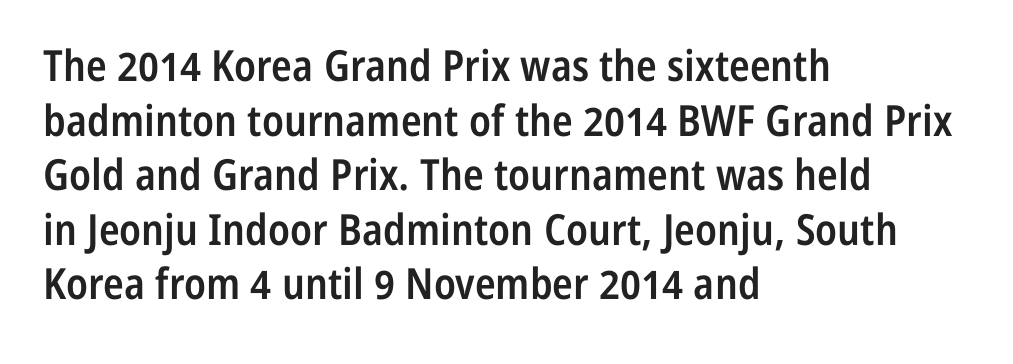
{"serif": "no", "italic": "no", "bold": "semi", "weight": "semibold", "width": "condensed", "stroke_contrast": "low", "x_height": "medium", "monospaced": "no", "underline": "no", "align": "left", "line_spacing": "normal", "line_spacing_ratio": 1.27, "letter_spacing": "normal", "letter_spacing_em": 0.0, "glyph_px": 43}
